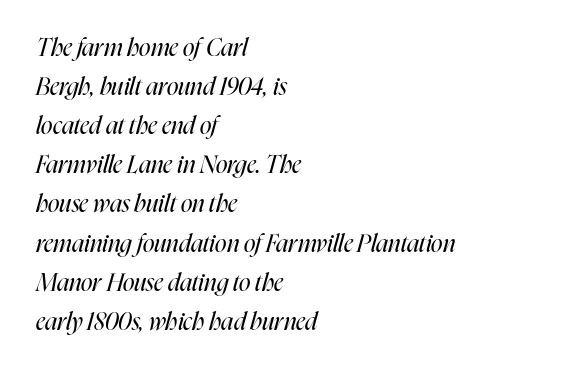
The image shows 24 px text type, italic (leaning right); set left-aligned, normal line spacing (1.63x), normal letter spacing, not underlined.
